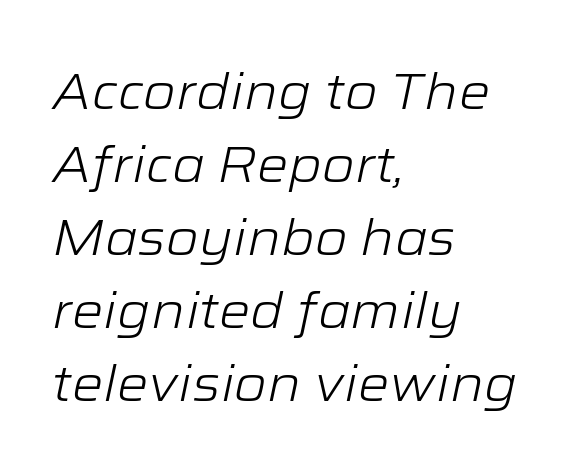
Q: Is the text bold? A: No.
Q: Is the text italic (slanted)? A: Yes, it leans right by about 12 degrees.
Q: Is the text underlined? A: No.
Q: How is the paragraph aligned? A: Left-aligned.
Q: Is the spacing between letters normal or unusually wide? A: Normal.
Q: Is the spacing between lines tight, normal or loose? A: Normal.
Q: Width (condensed, normal, or wide)? A: Wide.
Q: Stroke contrast? A: Low.
Q: x-height? A: Medium.
Q: Monospaced? A: No.
